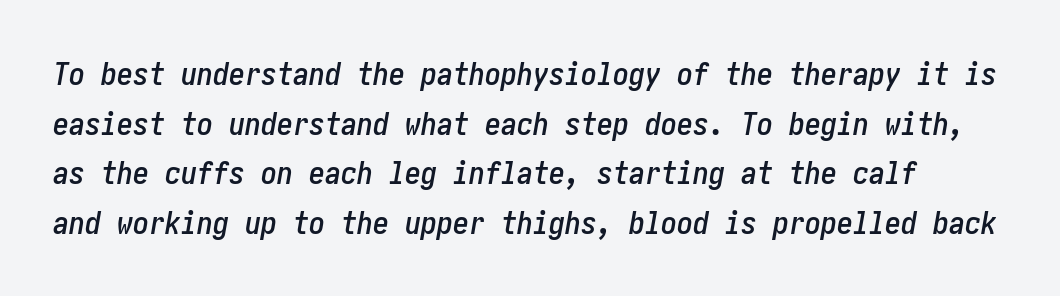
The image shows 32 px condensed type, italic (leaning right); set normal line spacing (1.55x), normal letter spacing, not underlined; low stroke contrast and a medium x-height.
